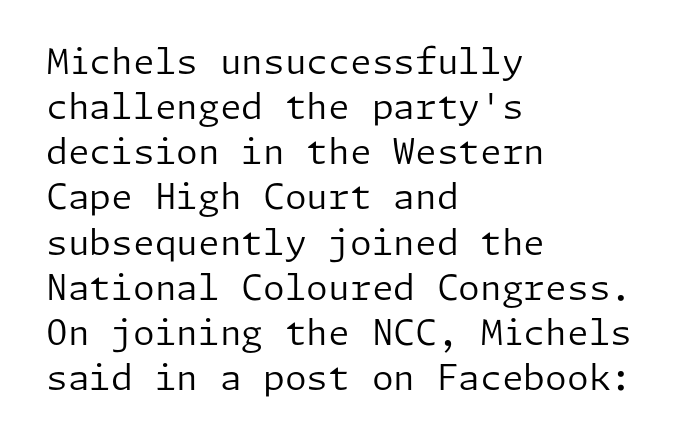
Q: Is the text bold? A: No.
Q: Is the text italic (slanted)? A: No, it is upright.
Q: Is the typeface a serif or a sans-serif typeface? A: Sans-serif.
Q: Is the text underlined? A: No.
Q: How is the paragraph aligned? A: Left-aligned.
Q: Is the spacing between letters normal or unusually wide? A: Normal.
Q: Is the spacing between lines tight, normal or loose? A: Normal.
Q: Width (condensed, normal, or wide)? A: Normal.
Q: Stroke contrast? A: Low.
Q: x-height? A: Medium.
